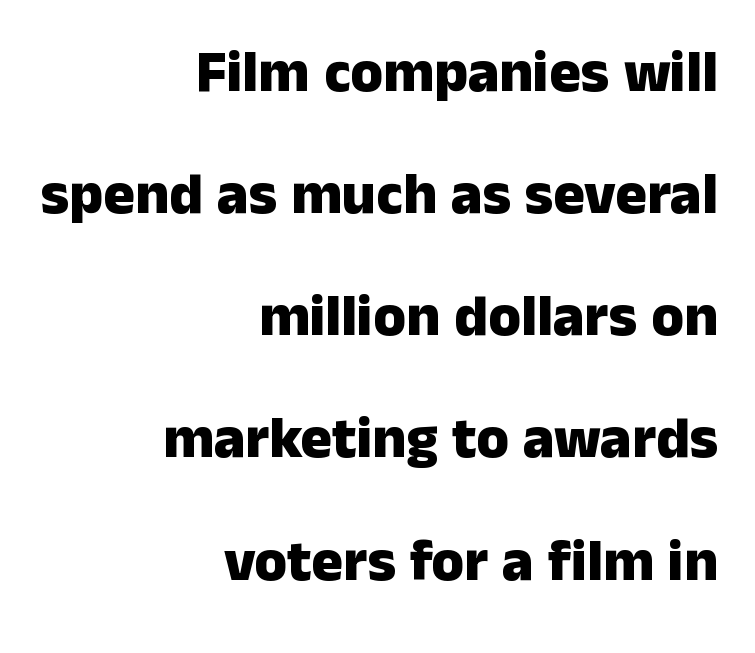
Notice how thick the strokes are: this is what a full bold looks like. These lines are rendered in a variable-pitch font. This rendering employs a face without finishing strokes, i.e., a sans-serif. Line endings align vertically; line beginnings do not.
